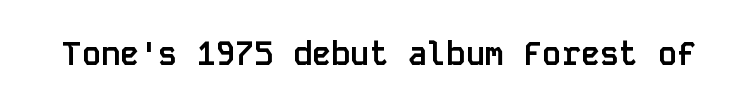
Q: Is the text bold? A: Yes.
Q: Is the text italic (slanted)? A: No, it is upright.
Q: Is the typeface a serif or a sans-serif typeface? A: Sans-serif.
Q: Is the text underlined? A: No.
Q: Is the spacing between letters normal or unusually wide? A: Normal.
Q: Width (condensed, normal, or wide)? A: Normal.
Q: Stroke contrast? A: Low.
Q: x-height? A: Large.
Q: Monospaced? A: Yes.
